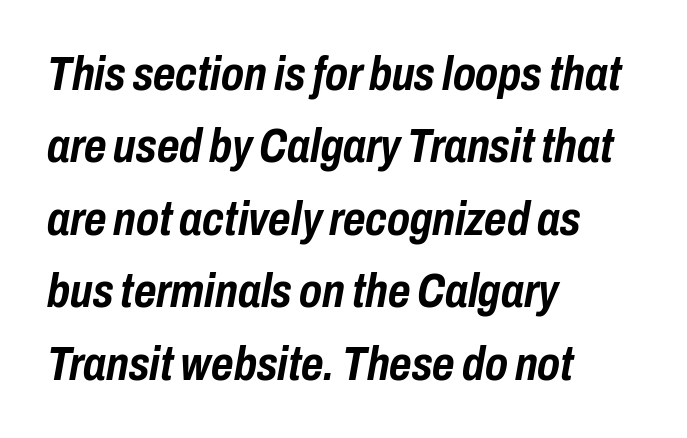
Q: Is the text bold? A: Yes.
Q: Is the text italic (slanted)? A: Yes, it leans right by about 10 degrees.
Q: Is the text underlined? A: No.
Q: How is the paragraph aligned? A: Left-aligned.
Q: Is the spacing between letters normal or unusually wide? A: Normal.
Q: Is the spacing between lines tight, normal or loose? A: Normal.
Q: Width (condensed, normal, or wide)? A: Condensed.
Q: Stroke contrast? A: Low.
Q: x-height? A: Medium.
Q: Monospaced? A: No.
